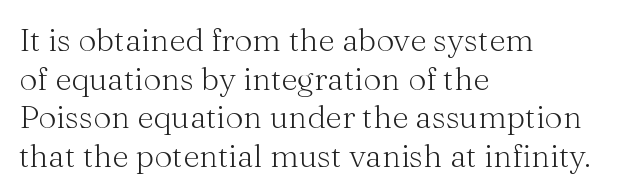
The image shows 32 px light serif type, upright; set left-aligned, line spacing 1.21x, normal letter spacing, not underlined; medium stroke contrast and a medium x-height.
